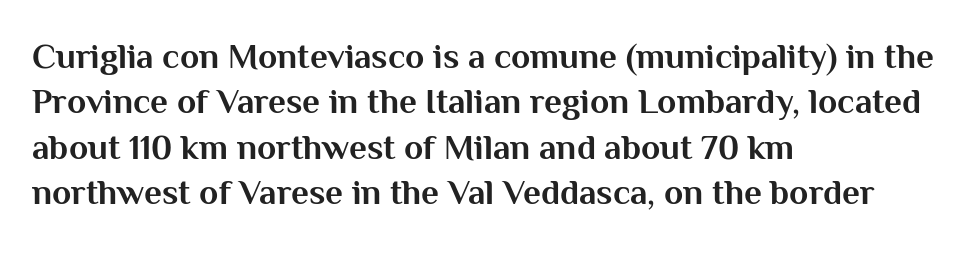
Q: Is the text bold? A: Yes.
Q: Is the text italic (slanted)? A: No, it is upright.
Q: Is the typeface a serif or a sans-serif typeface? A: Sans-serif.
Q: Is the text underlined? A: No.
Q: How is the paragraph aligned? A: Left-aligned.
Q: Is the spacing between letters normal or unusually wide? A: Normal.
Q: Is the spacing between lines tight, normal or loose? A: Normal.
Q: Width (condensed, normal, or wide)? A: Normal.
Q: Stroke contrast? A: Medium.
Q: x-height? A: Medium.
Q: Monospaced? A: No.
